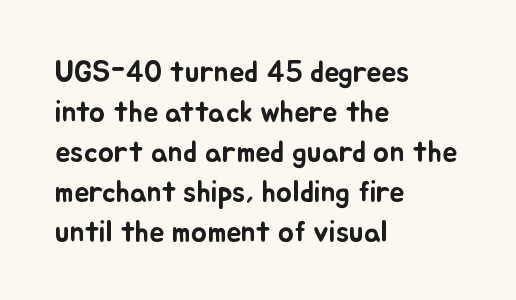
{"italic": "no", "width": "normal", "stroke_contrast": "low", "x_height": "small", "monospaced": "no", "underline": "no", "align": "left", "line_spacing": "normal", "line_spacing_ratio": 1.33, "letter_spacing": "normal", "letter_spacing_em": 0.0, "glyph_px": 30}
